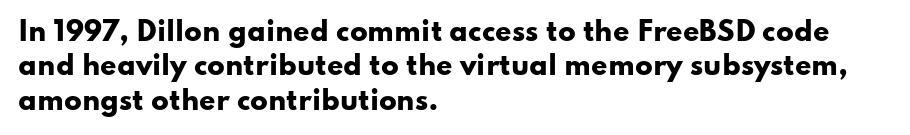
{"italic": "no", "bold": "yes", "underline": "no", "align": "left", "line_spacing": "normal", "line_spacing_ratio": 1.32, "letter_spacing": "normal", "letter_spacing_em": 0.0, "glyph_px": 26}
